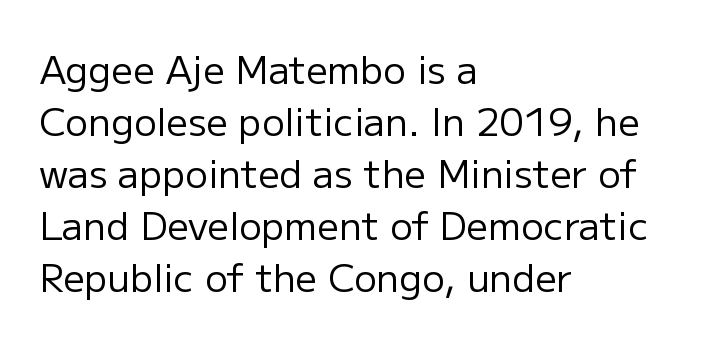
Q: Is the text bold? A: No.
Q: Is the text italic (slanted)? A: No, it is upright.
Q: Is the typeface a serif or a sans-serif typeface? A: Sans-serif.
Q: Is the text underlined? A: No.
Q: How is the paragraph aligned? A: Left-aligned.
Q: Is the spacing between letters normal or unusually wide? A: Normal.
Q: Is the spacing between lines tight, normal or loose? A: Normal.
Q: Width (condensed, normal, or wide)? A: Normal.
Q: Stroke contrast? A: Low.
Q: x-height? A: Medium.
Q: Monospaced? A: No.
